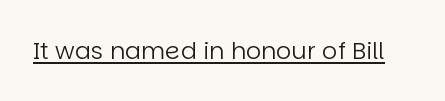
{"italic": "no", "bold": "no", "underline": "yes", "letter_spacing": "normal", "letter_spacing_em": 0.0, "glyph_px": 24}
